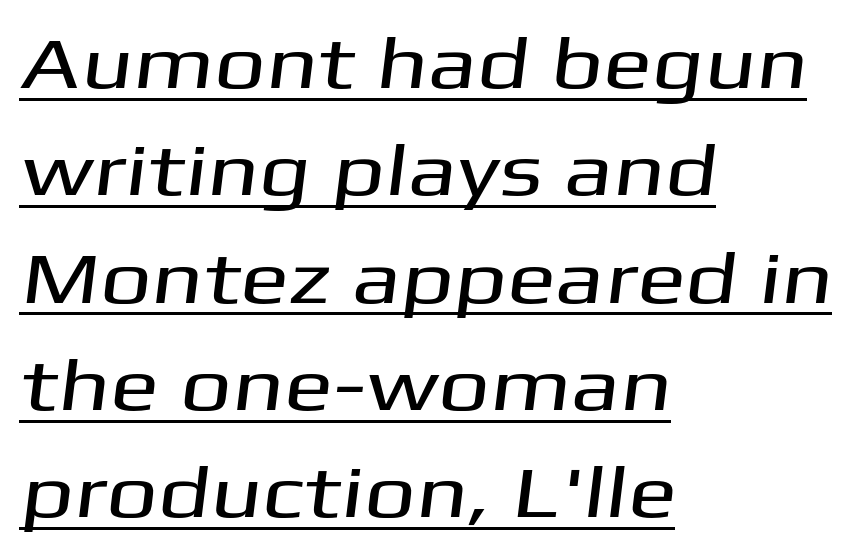
This sample carries an underscore along the baseline area. Where is the straight margin? On the left. Here the designer chose a conventional face with non-uniform glyph widths. The rendering uses a moderate line-height, typical for paragraphs. The face used here is rendered with its standard letterfit.
